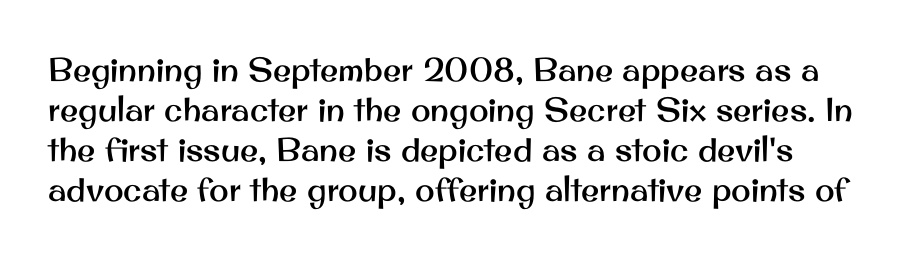
The image shows 33 px sans-serif type, upright; set line spacing 1.21x, normal letter spacing, not underlined; medium stroke contrast and a small x-height.
